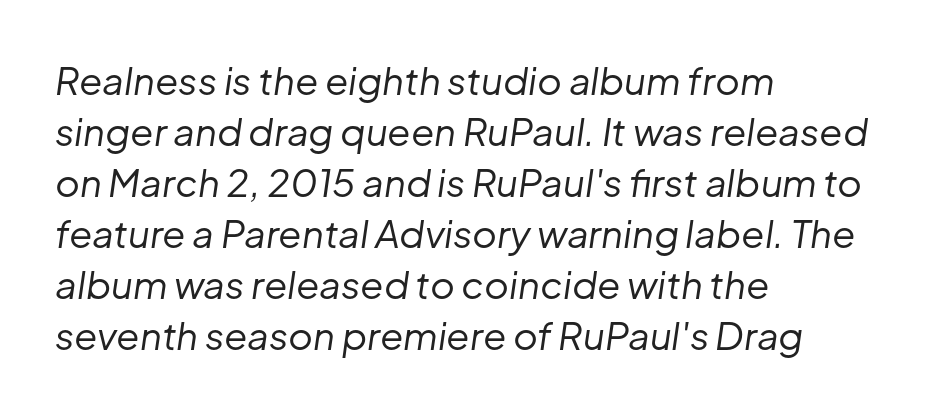
Style check: oblique. The space directly below the letters is spotless. This sample uses plain, unmodified letter spacing. Unbolded letterforms with no extra heft. Horizontal alignment here is leftward, the default for most running prose. The face used here is proportionally spaced, like ordinary book or web type.
